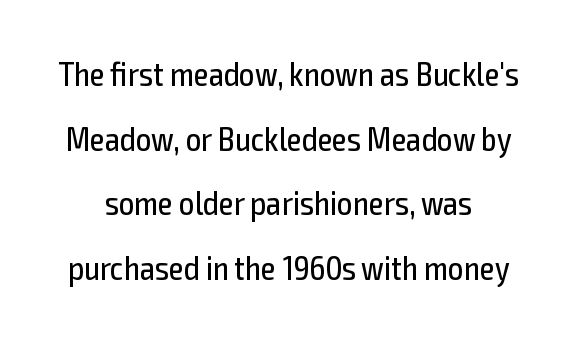
The image shows 34 px regular-weight, condensed sans-serif type, upright; set loose line spacing (1.9x), normal letter spacing, not underlined; a medium x-height.
